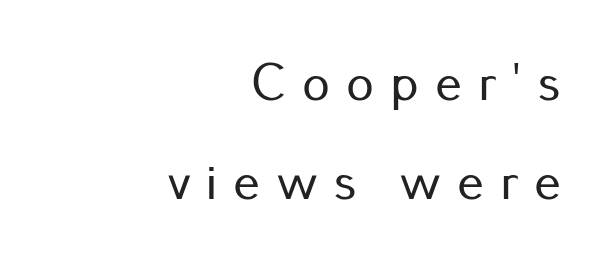
{"serif": "no", "italic": "no", "width": "normal", "stroke_contrast": "low", "x_height": "small", "monospaced": "no", "underline": "no", "align": "right", "line_spacing_ratio": 1.83, "letter_spacing": "wide", "letter_spacing_em": 0.3, "glyph_px": 54}
